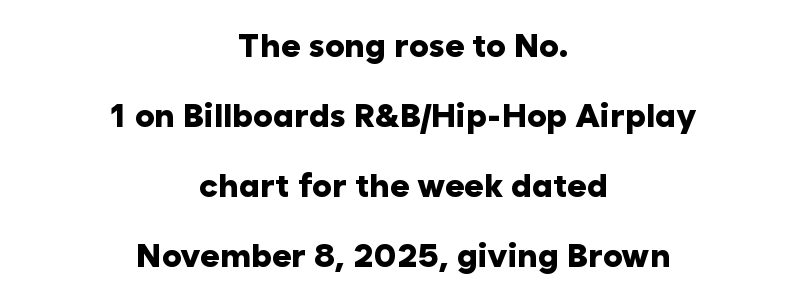
Q: Is the text bold? A: Yes.
Q: Is the text italic (slanted)? A: No, it is upright.
Q: Is the typeface a serif or a sans-serif typeface? A: Sans-serif.
Q: Is the text underlined? A: No.
Q: How is the paragraph aligned? A: Centered.
Q: Is the spacing between letters normal or unusually wide? A: Normal.
Q: Is the spacing between lines tight, normal or loose? A: Loose.
Q: Width (condensed, normal, or wide)? A: Normal.
Q: Stroke contrast? A: Low.
Q: x-height? A: Medium.
Q: Monospaced? A: No.
